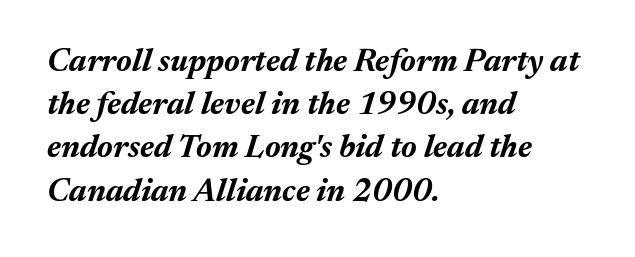
{"italic": "yes", "lean": "right", "slant_degrees": 17, "bold": "yes", "weight": "bold", "width": "normal", "stroke_contrast": "medium", "x_height": "medium", "monospaced": "no", "underline": "no", "align": "left", "line_spacing": "normal", "line_spacing_ratio": 1.35, "letter_spacing": "normal", "letter_spacing_em": 0.0, "glyph_px": 32}
